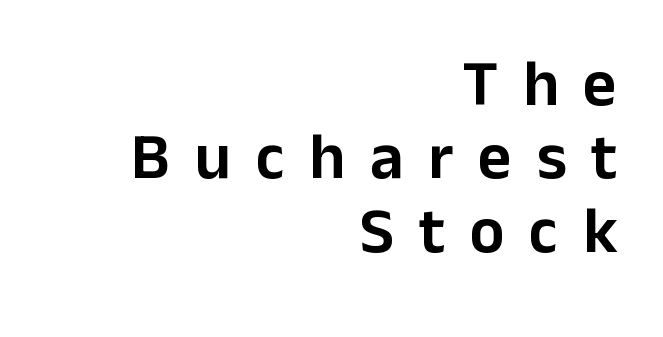
The image shows 65 px sans-serif type, upright; set right-aligned, tight line spacing (1.13x), unusually wide letter spacing (+0.38 em), not underlined; low stroke contrast and a medium x-height.
